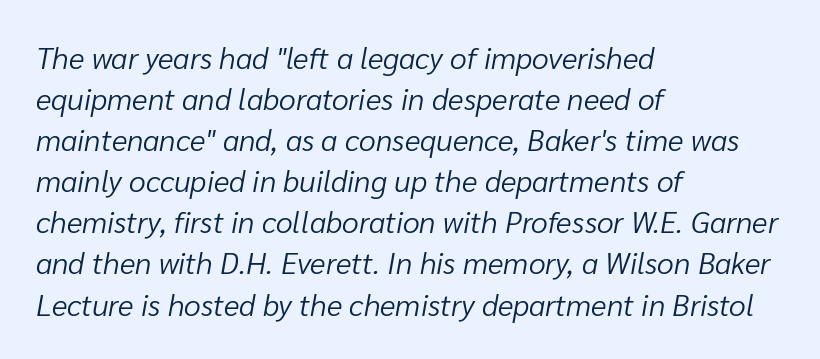
Q: Is the text bold? A: No.
Q: Is the text italic (slanted)? A: Yes, it leans right by about 10 degrees.
Q: Is the text underlined? A: No.
Q: How is the paragraph aligned? A: Left-aligned.
Q: Is the spacing between letters normal or unusually wide? A: Normal.
Q: Is the spacing between lines tight, normal or loose? A: Normal.
Q: Width (condensed, normal, or wide)? A: Normal.
Q: Stroke contrast? A: Low.
Q: x-height? A: Medium.
Q: Monospaced? A: No.
